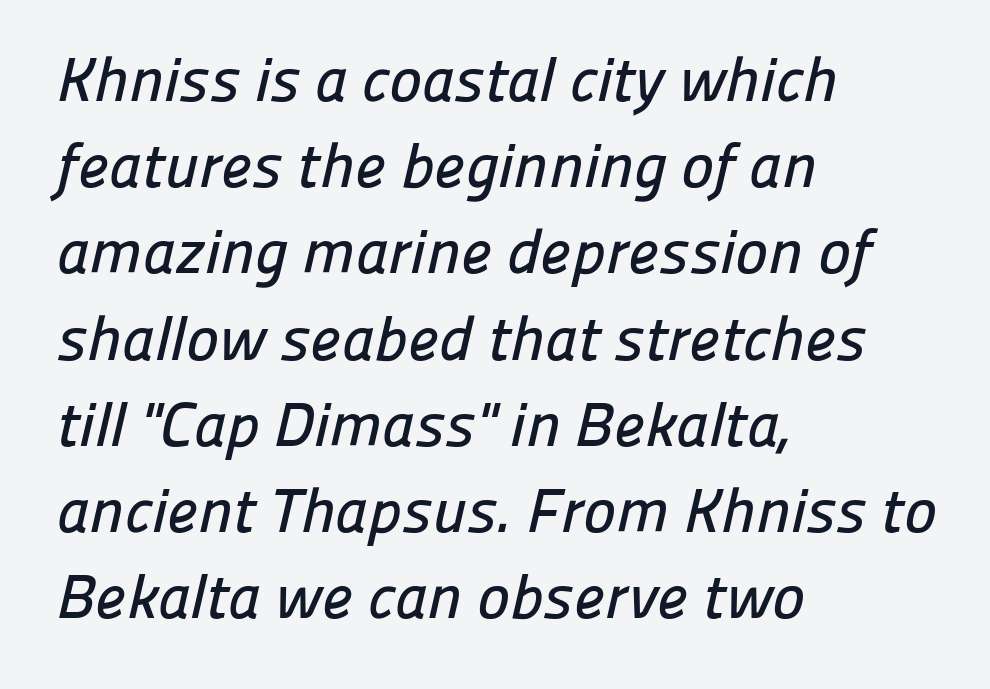
The image shows 62 px sans-serif type; set left-aligned, normal line spacing (1.39x), normal letter spacing, not underlined; low stroke contrast and a medium x-height.
